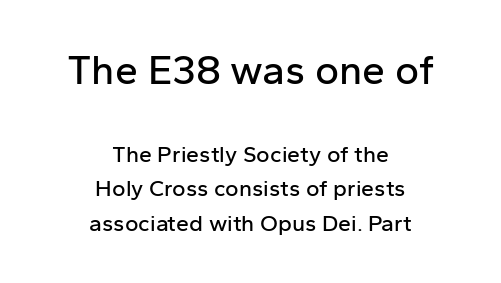
Q: Is the text italic (slanted)? A: No, it is upright.
Q: Is the typeface a serif or a sans-serif typeface? A: Sans-serif.
Q: Is the text underlined? A: No.
Q: How is the paragraph aligned? A: Centered.
Q: Is the spacing between letters normal or unusually wide? A: Normal.
Q: Is the spacing between lines tight, normal or loose? A: Normal.
Q: Which block of text is set in a larger size, the first (top) or the second (bottom)? A: The first (top) one.
Q: Width (condensed, normal, or wide)? A: Normal.
Q: Stroke contrast? A: Low.
Q: x-height? A: Medium.
Q: Monospaced? A: No.
